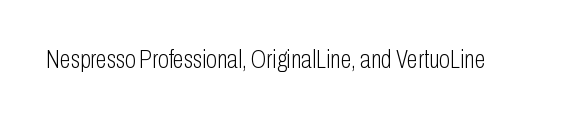
The image shows 25 px text type, upright; set normal letter spacing, not underlined.
